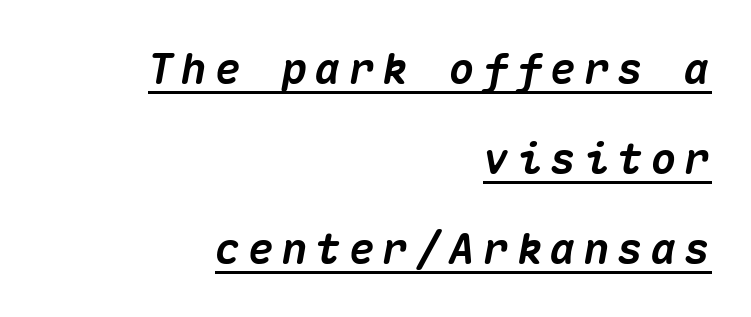
The image shows 43 px heavy type, italic (leaning right), monospaced; set right-aligned, loose line spacing (2.09x), underlined; medium stroke contrast and a medium x-height.
